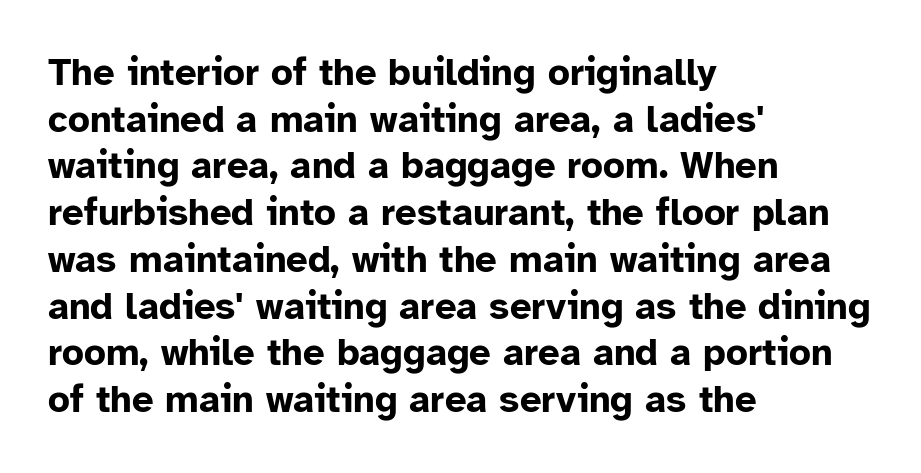
Q: Is the text bold? A: Yes.
Q: Is the text italic (slanted)? A: No, it is upright.
Q: Is the typeface a serif or a sans-serif typeface? A: Sans-serif.
Q: Is the text underlined? A: No.
Q: How is the paragraph aligned? A: Left-aligned.
Q: Is the spacing between letters normal or unusually wide? A: Normal.
Q: Width (condensed, normal, or wide)? A: Normal.
Q: Stroke contrast? A: Low.
Q: x-height? A: Medium.
Q: Monospaced? A: No.
